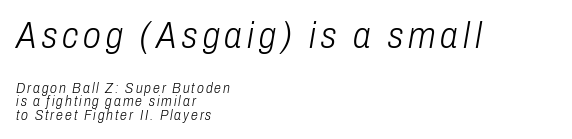
{"italic": "yes", "lean": "right", "slant_degrees": 10, "bold": "no", "weight": "light", "width": "condensed", "stroke_contrast": "low", "x_height": "medium", "monospaced": "no", "underline": "no", "align": "left", "line_spacing": "tight", "line_spacing_ratio": 0.97, "larger_block": "first", "size_ratio": 2.57, "glyph_px": 36}
